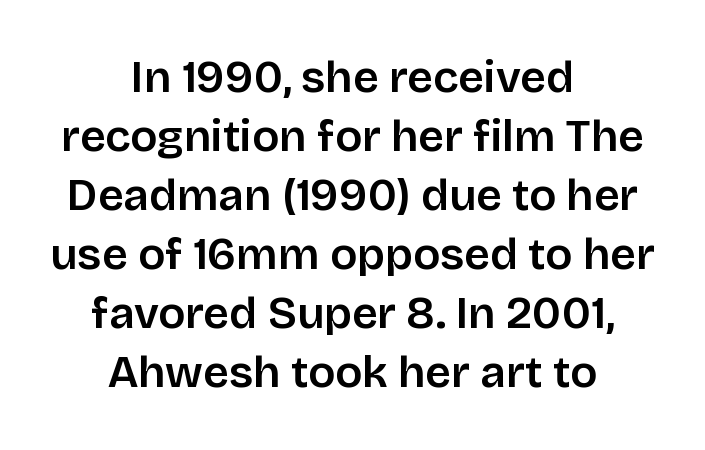
Visually the block forms a symmetrical silhouette, jagged on both flanks. The designer went with a sans here, leaving each stem footless. It's the straight-up-and-down kind of type. The lines sit at an ordinary, default distance from one another.
